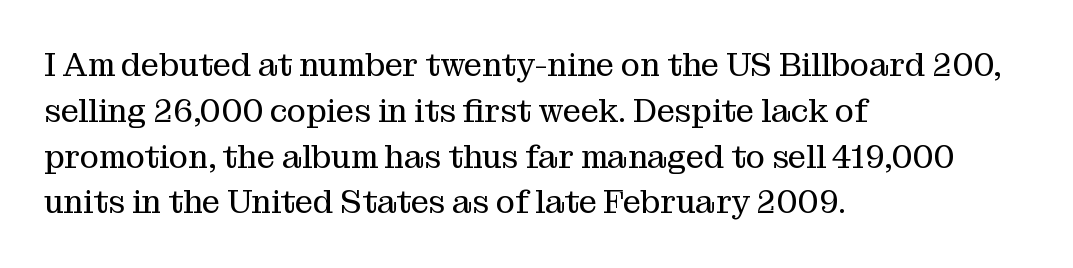
The image shows 32 px regular-weight serif type, upright; set left-aligned, normal line spacing (1.43x), normal letter spacing, not underlined; medium stroke contrast and a medium x-height.
